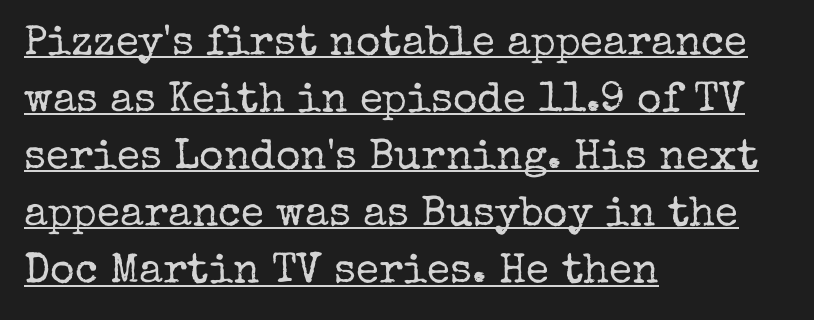
This sample has the flowing, uneven cadence of proportional lettering. Letters have the restrained weight of plain body copy at most. Yep, those are serifs on the letters. Quick note: interline space is typical. In terms of posture, this sample is upright.
